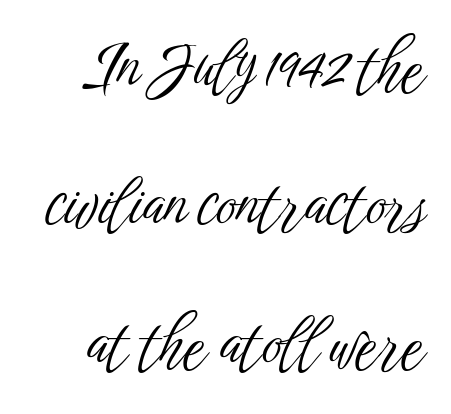
The glyphs in this specimen are sans serif. Each letter keeps its own natural width here, so spacing adapts to shape. The typesetting does not lean heavy: it is not bold.
